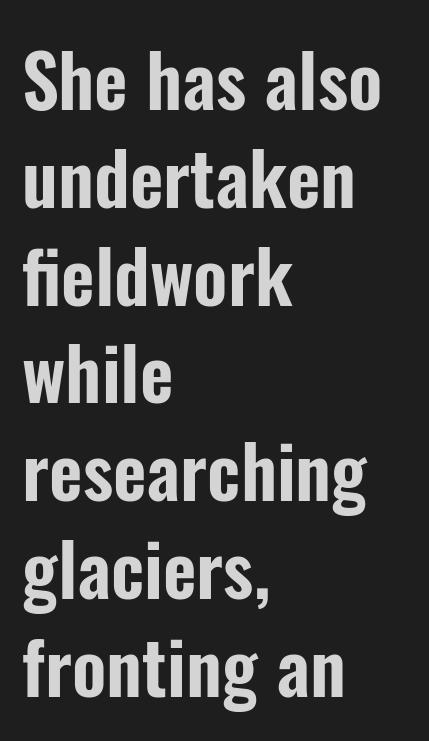
The image shows 73 px condensed sans-serif type, upright; set left-aligned, normal line spacing (1.34x), normal letter spacing, not underlined; low stroke contrast and a medium x-height.
